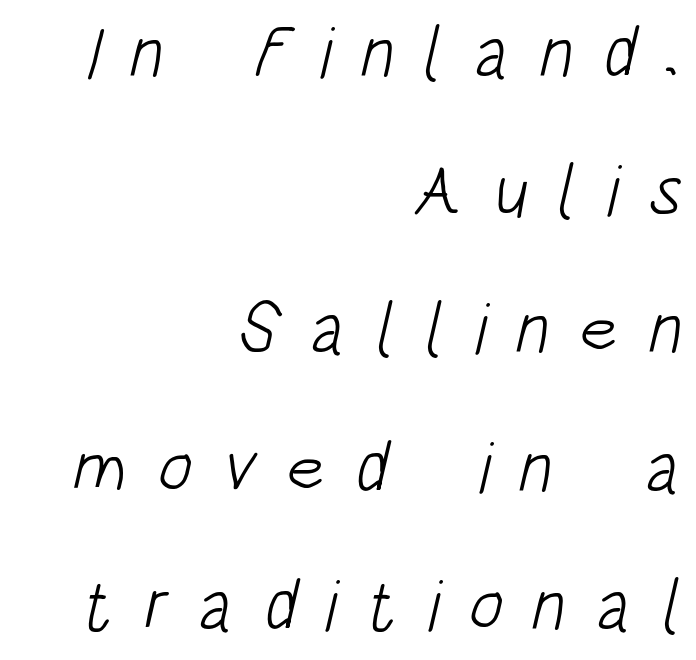
Q: Is the text bold? A: No.
Q: Is the typeface a serif or a sans-serif typeface? A: Sans-serif.
Q: Is the text underlined? A: No.
Q: How is the paragraph aligned? A: Right-aligned.
Q: Is the spacing between letters normal or unusually wide? A: Unusually wide.
Q: Is the spacing between lines tight, normal or loose? A: Loose.
Q: Width (condensed, normal, or wide)? A: Condensed.
Q: Stroke contrast? A: Low.
Q: x-height? A: Large.
Q: Monospaced? A: No.
